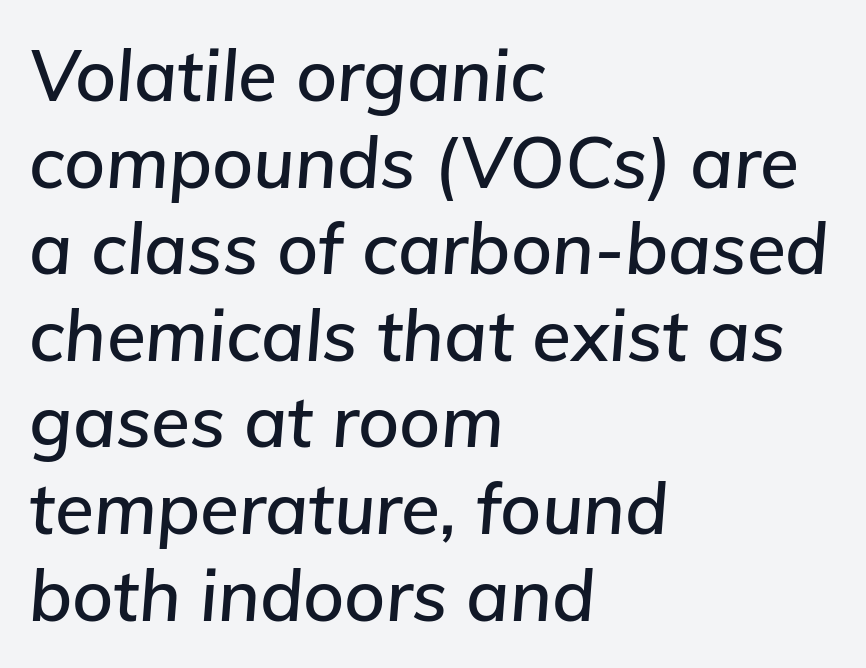
Q: Is the text italic (slanted)? A: Yes, it leans right by about 5 degrees.
Q: Is the text underlined? A: No.
Q: How is the paragraph aligned? A: Left-aligned.
Q: Is the spacing between letters normal or unusually wide? A: Normal.
Q: Width (condensed, normal, or wide)? A: Normal.
Q: Stroke contrast? A: Low.
Q: x-height? A: Medium.
Q: Monospaced? A: No.
